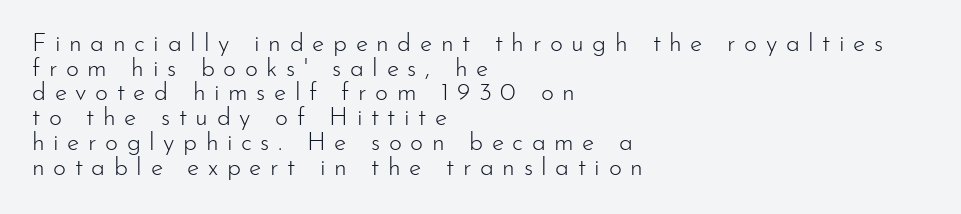
The leading is snug, giving the passage a crowded texture. Typeset ragged right — the left edge is the straight one. Vertical strokes here are truly vertical. Unbolded letterforms with no extra heft. Look at the tracking — it's clearly loosened, letters drifting apart. Clear beneath every line of the passage.
